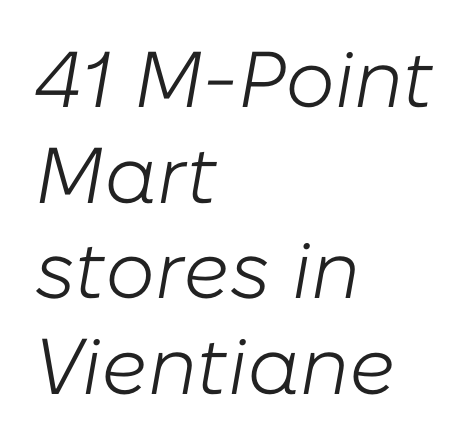
Q: Is the text bold? A: No.
Q: Is the text italic (slanted)? A: Yes, it leans right by about 10 degrees.
Q: Is the text underlined? A: No.
Q: How is the paragraph aligned? A: Left-aligned.
Q: Is the spacing between letters normal or unusually wide? A: Normal.
Q: Width (condensed, normal, or wide)? A: Normal.
Q: Stroke contrast? A: Low.
Q: x-height? A: Medium.
Q: Monospaced? A: No.
